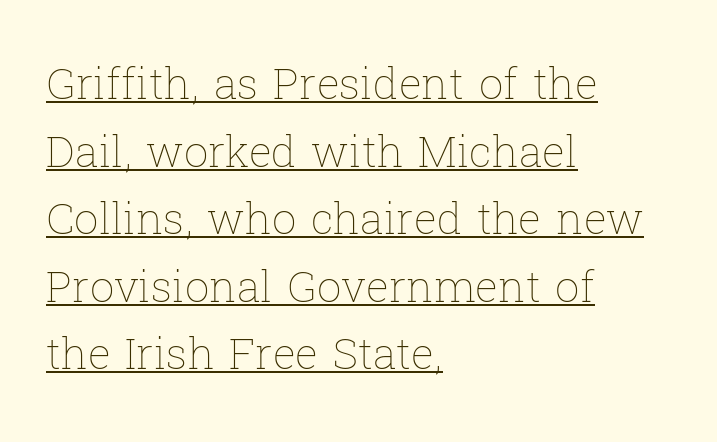
The image shows 43 px thin type, upright; set left-aligned, normal line spacing (1.57x), normal letter spacing, underlined; low stroke contrast and a medium x-height.
